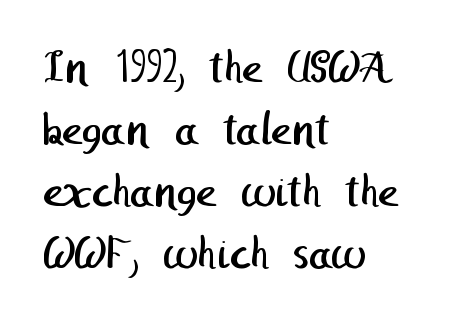
{"serif": "no", "bold": "no", "weight": "regular", "width": "normal", "stroke_contrast": "low", "x_height": "medium", "underline": "no", "align": "left", "line_spacing_ratio": 1.24, "letter_spacing": "normal", "letter_spacing_em": 0.0, "glyph_px": 50}
